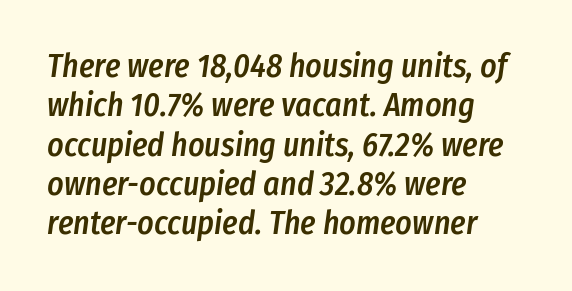
Q: Is the text bold? A: Semi-bold.
Q: Is the text italic (slanted)? A: Yes, it leans right by about 8 degrees.
Q: Is the text underlined? A: No.
Q: How is the paragraph aligned? A: Left-aligned.
Q: Is the spacing between letters normal or unusually wide? A: Normal.
Q: Width (condensed, normal, or wide)? A: Condensed.
Q: Stroke contrast? A: Low.
Q: x-height? A: Medium.
Q: Monospaced? A: No.
